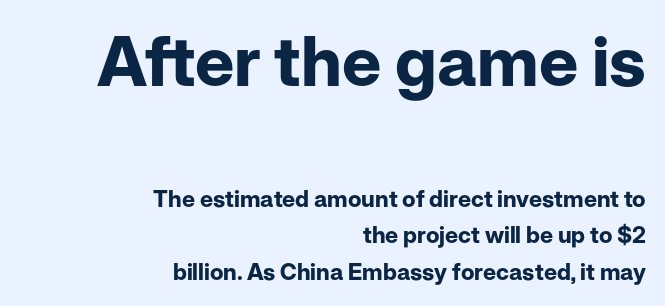
The image shows 69 px bold sans-serif type, upright; set right-aligned, normal line spacing (1.59x), normal letter spacing, not underlined; the first (top) block is 3.0x larger; low stroke contrast and a medium x-height.
